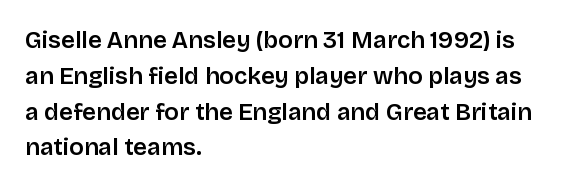
Summary of vertical rhythm: regular, with standard interline spacing. Is the block centered? No — it sits flush against the left margin. Nobody drew a line under any word here. Unlike italic type, these characters show no tilt at all.
